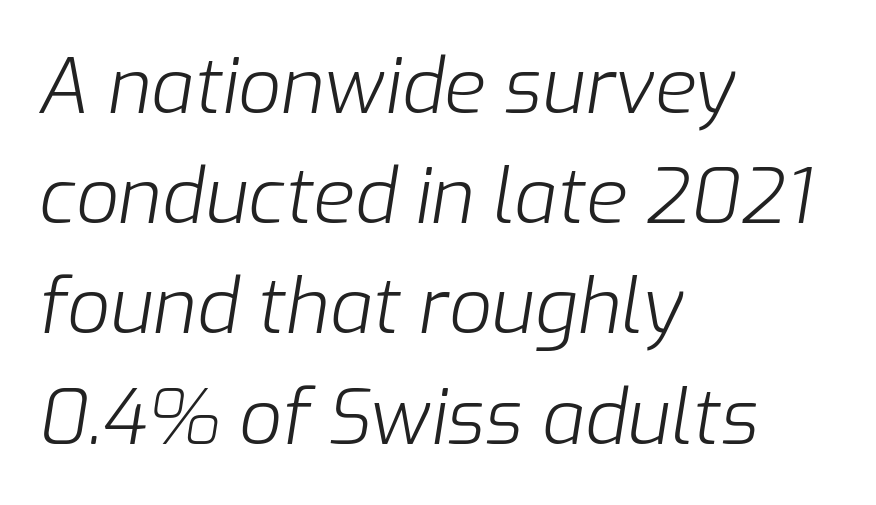
Q: Is the text bold? A: No.
Q: Is the text italic (slanted)? A: Yes, it leans right by about 9 degrees.
Q: Is the text underlined? A: No.
Q: How is the paragraph aligned? A: Left-aligned.
Q: Is the spacing between letters normal or unusually wide? A: Normal.
Q: Is the spacing between lines tight, normal or loose? A: Normal.
Q: Width (condensed, normal, or wide)? A: Normal.
Q: Stroke contrast? A: Low.
Q: x-height? A: Medium.
Q: Monospaced? A: No.
